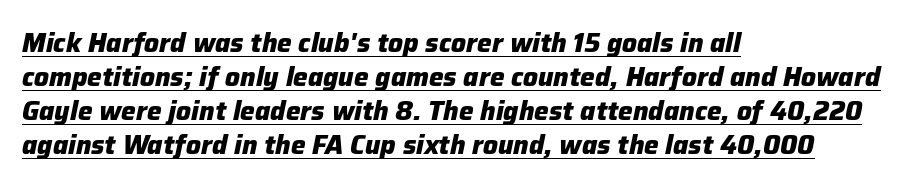
{"italic": "yes", "lean": "right", "slant_degrees": 12, "bold": "yes", "underline": "yes", "align": "left", "line_spacing": "normal", "line_spacing_ratio": 1.31, "letter_spacing": "normal", "letter_spacing_em": 0.0, "glyph_px": 26}
